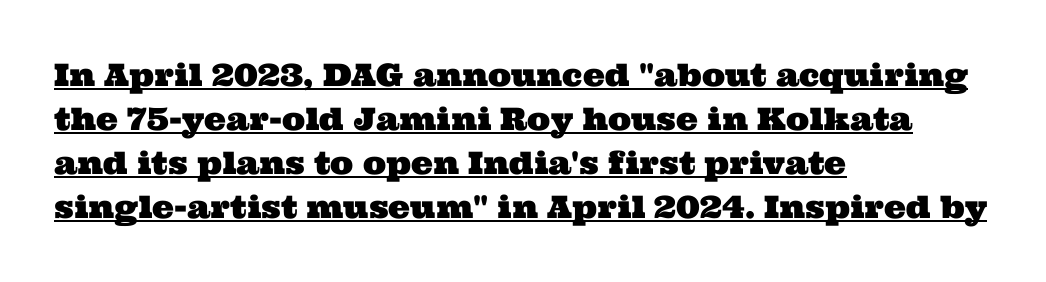
Teacher's note: observe the even left margin — that is flush-left alignment. The string is rendered with underlining switched on. Think of a printed novel: that variable character pitch is what you see here. Line spacing here is normal. The letters sit at their default tracking, neither squeezed nor spread. The designer went with a serif here, giving each stem small feet.
